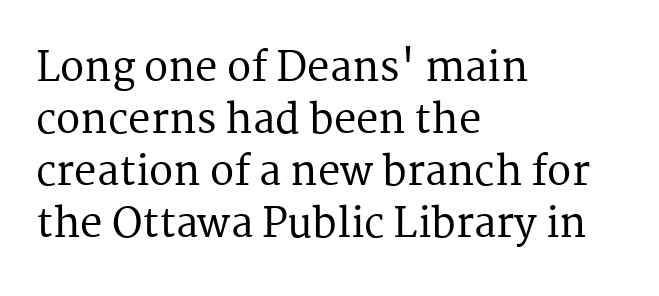
Q: Is the text italic (slanted)? A: No, it is upright.
Q: Is the typeface a serif or a sans-serif typeface? A: Serif.
Q: Is the text underlined? A: No.
Q: How is the paragraph aligned? A: Left-aligned.
Q: Is the spacing between letters normal or unusually wide? A: Normal.
Q: Is the spacing between lines tight, normal or loose? A: Normal.
Q: Width (condensed, normal, or wide)? A: Normal.
Q: Stroke contrast? A: Medium.
Q: x-height? A: Medium.
Q: Monospaced? A: No.
